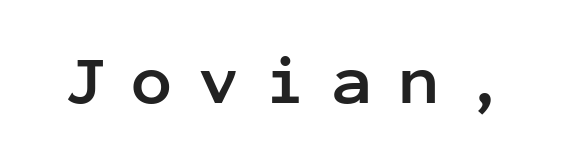
Bare-footed words on every line. This sample has the even, mechanical cadence of fixed-width lettering. The passage shown is typeset with a sans-serif family. Letter spacing: wide. Its strokes are broad and dark, the hallmark of bold type.
